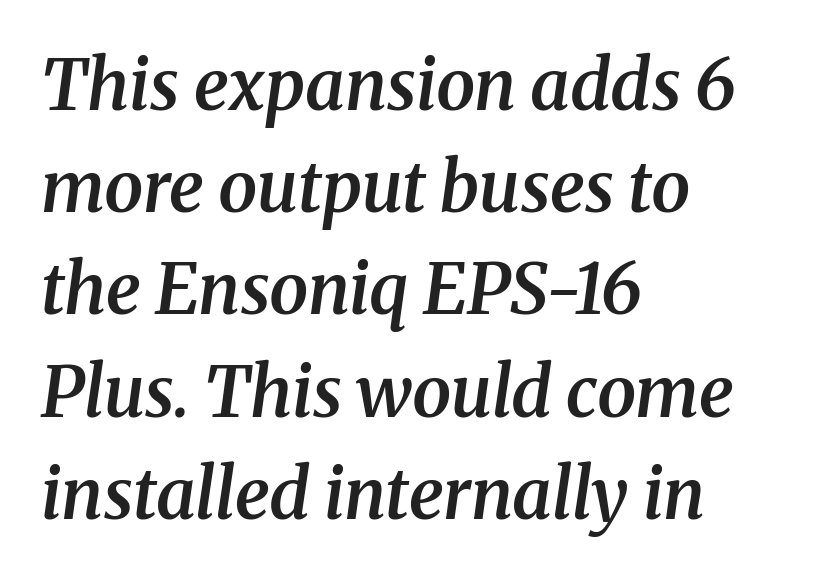
This sample has the flowing, uneven cadence of proportional lettering. Glyph-to-glyph distance matches everyday printed text. Compared with an ordinary text face, these strokes are moderately heavier — a semibold. When letters slant like this, we call the style italic. Students, observe: this is what conventionally led text looks like. Old-style or modern, the face here clearly has serifs.
